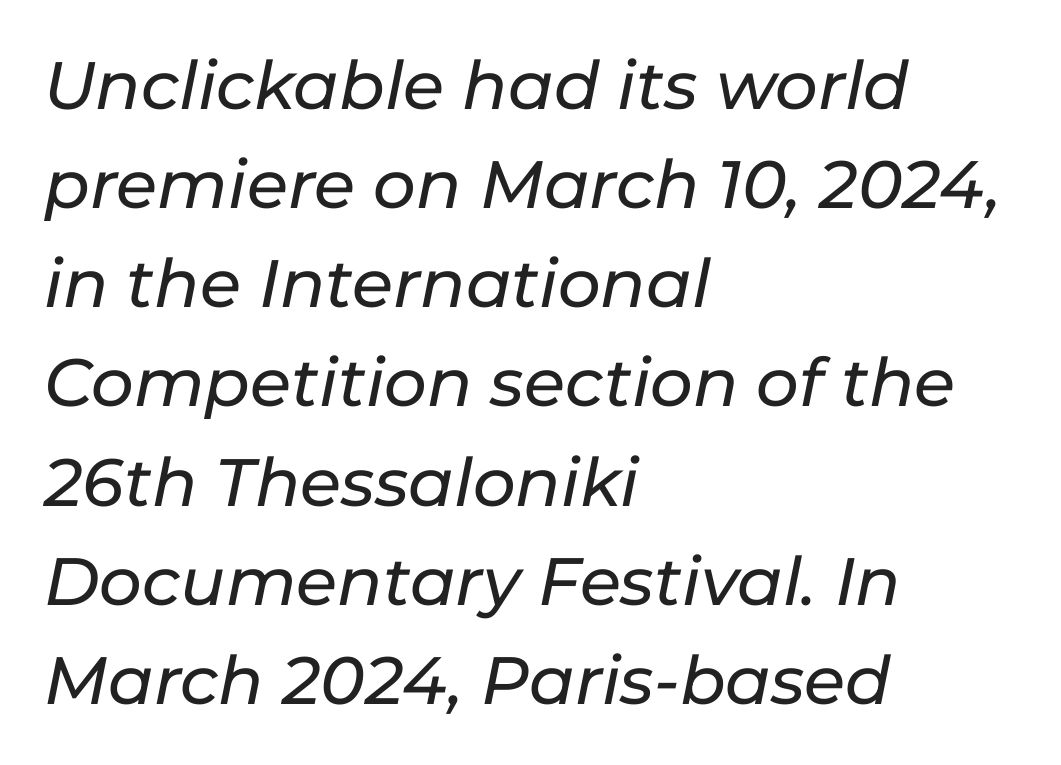
Decoration check: the copy has no underline. Do the characters align in a grid? No, the font is proportional. The typography opts for an oblique posture over an upright one. The compositor pushed each line to the left boundary. The line-height multiplier appears to be the usual default.
